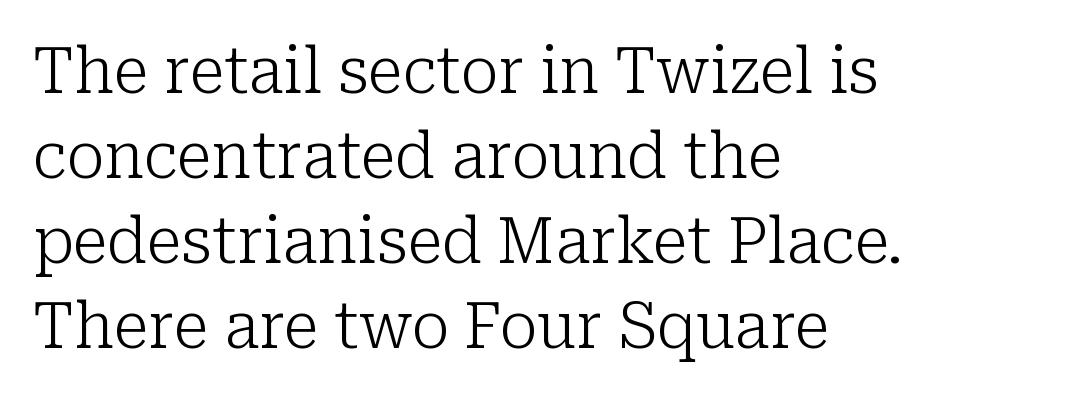
The image shows 64 px light serif type, upright; set left-aligned, normal line spacing (1.33x), normal letter spacing, not underlined; low stroke contrast and a medium x-height.
